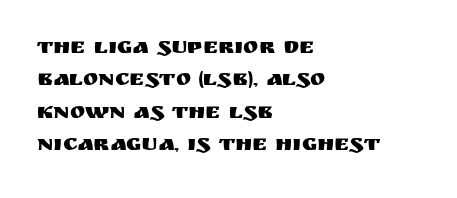
{"italic": "no", "underline": "no", "align": "left", "line_spacing": "normal", "line_spacing_ratio": 1.41, "letter_spacing": "normal", "letter_spacing_em": 0.0, "glyph_px": 23}
